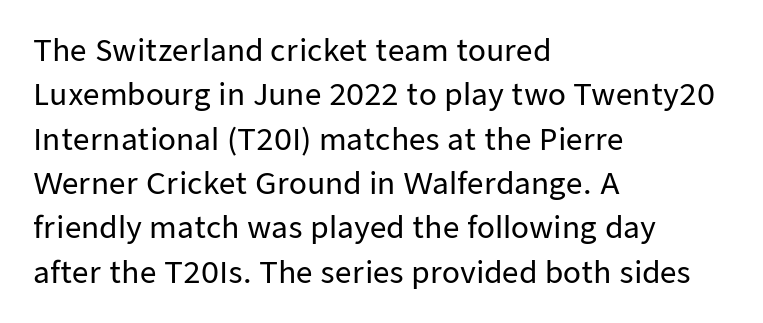
{"serif": "no", "italic": "no", "width": "normal", "stroke_contrast": "low", "x_height": "medium", "monospaced": "no", "underline": "no", "align": "left", "line_spacing": "normal", "line_spacing_ratio": 1.53, "letter_spacing": "normal", "letter_spacing_em": 0.0, "glyph_px": 29}
